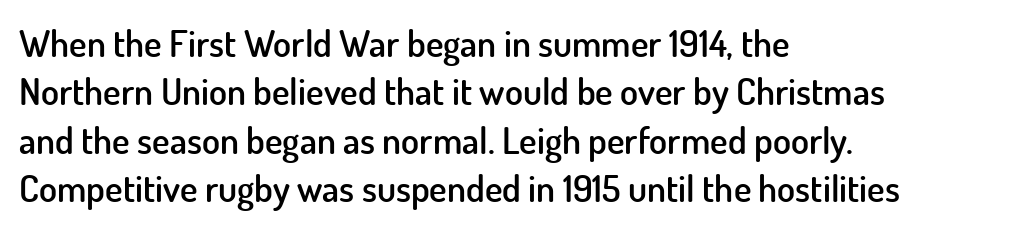
{"serif": "no", "italic": "no", "bold": "semi", "weight": "semibold", "width": "normal", "stroke_contrast": "low", "x_height": "small", "monospaced": "no", "underline": "no", "align": "left", "line_spacing": "normal", "line_spacing_ratio": 1.31, "letter_spacing": "normal", "letter_spacing_em": 0.0, "glyph_px": 37}
